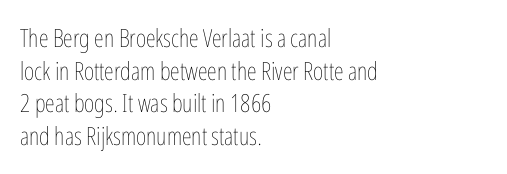
Q: Is the text bold? A: No.
Q: Is the text italic (slanted)? A: No, it is upright.
Q: Is the text underlined? A: No.
Q: How is the paragraph aligned? A: Left-aligned.
Q: Is the spacing between letters normal or unusually wide? A: Normal.
Q: Is the spacing between lines tight, normal or loose? A: Normal.
